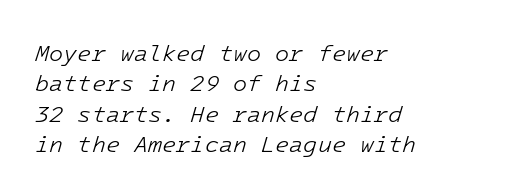
{"italic": "yes", "lean": "right", "slant_degrees": 16, "bold": "no", "underline": "no", "align": "left", "line_spacing": "normal", "line_spacing_ratio": 1.32, "letter_spacing": "normal", "letter_spacing_em": 0.0, "glyph_px": 23}
